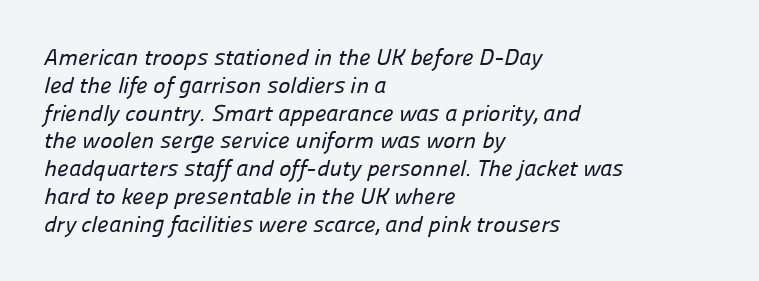
{"underline": "no", "align": "left", "line_spacing_ratio": 1.21, "letter_spacing": "normal", "letter_spacing_em": 0.0, "glyph_px": 23}
